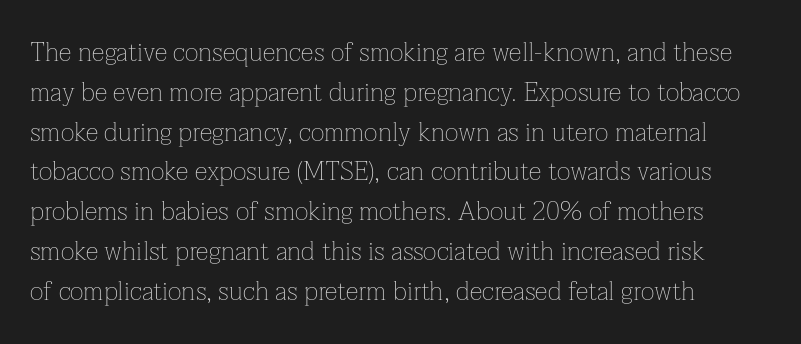
Nobody touched the tracking dial on this one. Line starts are locked; line ends wander. The block of text has a typical density, with ordinary space between rows. The glyphs are unaccompanied by any horizontal stroke below them. Notice how the stems are strictly vertical — no italics here. These glyphs show unthickened strokes, regular width or finer.
